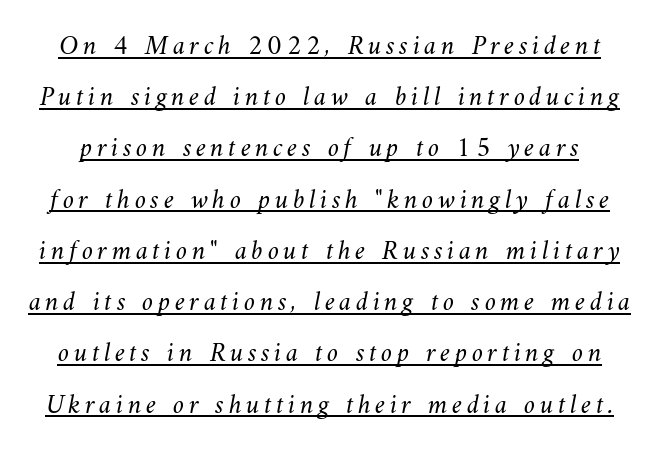
{"bold": "no", "weight": "light", "width": "normal", "stroke_contrast": "medium", "x_height": "small", "monospaced": "no", "underline": "yes", "line_spacing_ratio": 1.83, "glyph_px": 28}
